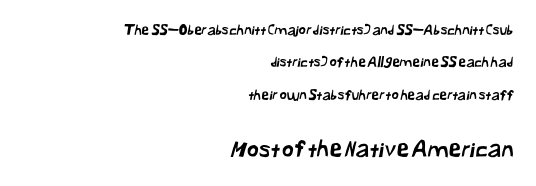
Q: Is the text underlined? A: No.
Q: How is the paragraph aligned? A: Right-aligned.
Q: Is the spacing between letters normal or unusually wide? A: Normal.
Q: Is the spacing between lines tight, normal or loose? A: Loose.
Q: Which block of text is set in a larger size, the first (top) or the second (bottom)? A: The second (bottom) one.
